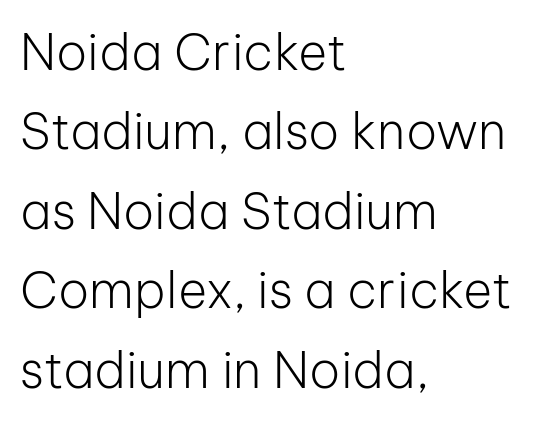
Each letter keeps its own natural width here, so spacing adapts to shape. This is sans-serif lettering, the kind often seen on screens and signage. The font sits on the lighter half of the weight spectrum, regular included. Italic? Not at all — the glyphs are vertical. The leading is moderate, giving the passage an even texture. Casual observation: everything's shoved over to the left.
